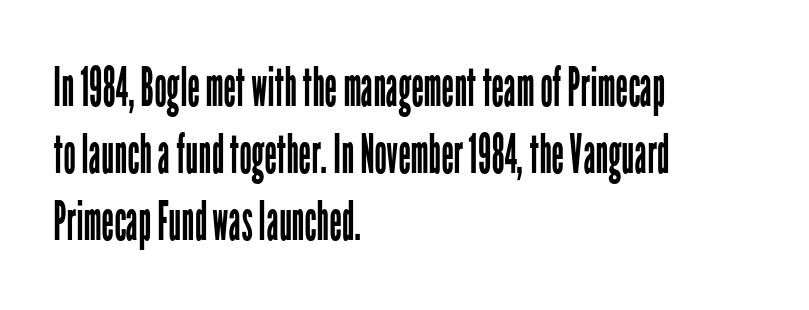
{"serif": "no", "italic": "no", "bold": "no", "weight": "regular", "width": "condensed", "stroke_contrast": "low", "x_height": "medium", "monospaced": "no", "underline": "no", "align": "left", "line_spacing_ratio": 1.22, "letter_spacing": "normal", "letter_spacing_em": 0.0, "glyph_px": 55}
